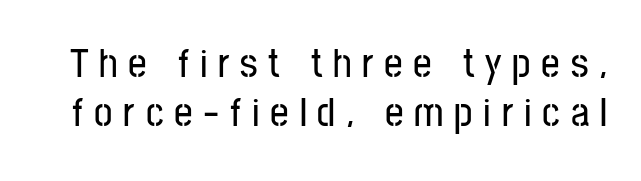
Q: Is the text italic (slanted)? A: No, it is upright.
Q: Is the typeface a serif or a sans-serif typeface? A: Sans-serif.
Q: Is the text underlined? A: No.
Q: Is the spacing between letters normal or unusually wide? A: Unusually wide.
Q: Width (condensed, normal, or wide)? A: Condensed.
Q: Stroke contrast? A: Low.
Q: x-height? A: Medium.
Q: Monospaced? A: No.
